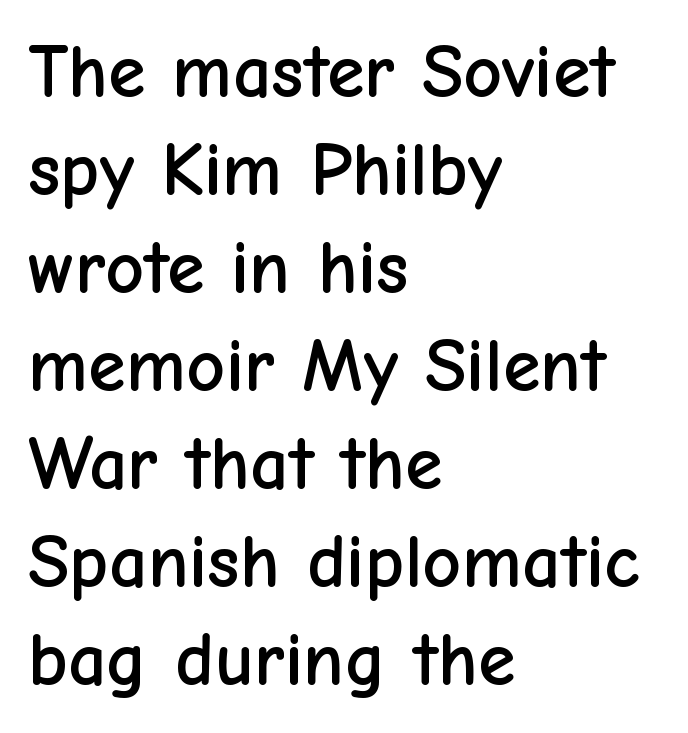
Unlike italic type, these characters show no tilt at all. Inter-character spacing is left at the font's built-in metrics. Every row of glyphs begins at an identical x-position on the left. This sample keeps an unexceptional amount of space between lines. Typographically, this falls in the sans-serif category. Spacing verdict: proportional, widths tailored to each character.
